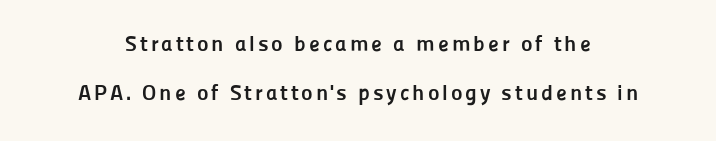
{"italic": "no", "bold": "yes", "underline": "no", "line_spacing": "loose", "line_spacing_ratio": 2.25, "glyph_px": 22}
